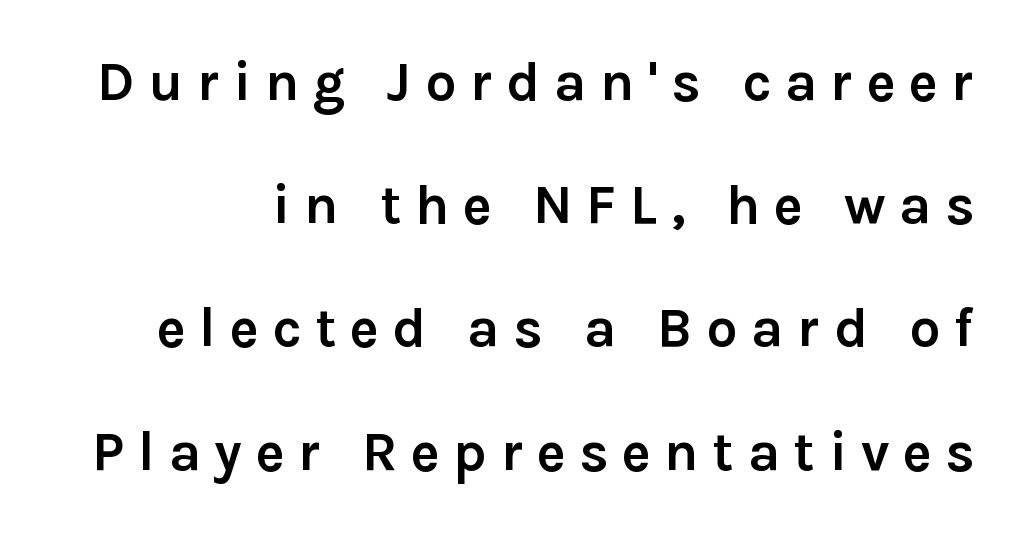
Does extra space separate the letters? Yes, quite a lot of it. The designer dialed line spacing up above the default. Notice how the stems are strictly vertical — no italics here. This sample has the flowing, uneven cadence of proportional lettering. Typesetter's note: full bold, strokes at maximum text heaviness. Check under the words: just untouched page.
